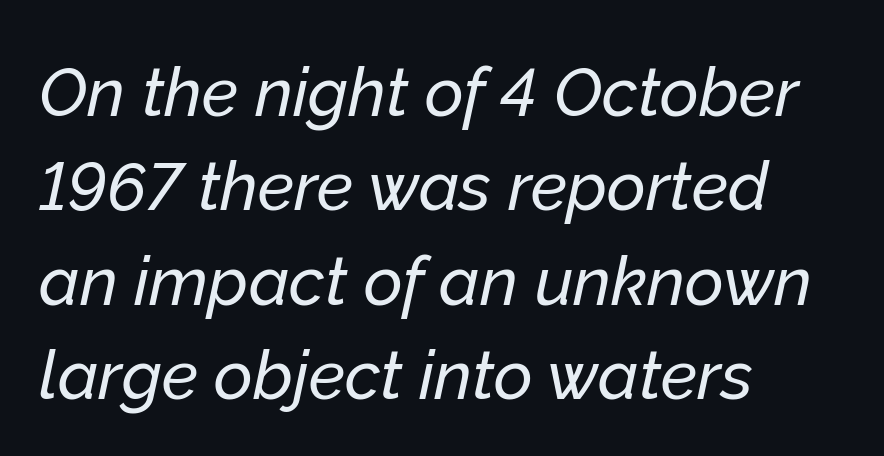
{"italic": "yes", "lean": "right", "slant_degrees": 12, "width": "normal", "stroke_contrast": "low", "x_height": "medium", "monospaced": "no", "underline": "no", "align": "left", "line_spacing": "normal", "line_spacing_ratio": 1.41, "letter_spacing": "normal", "letter_spacing_em": 0.0, "glyph_px": 67}
